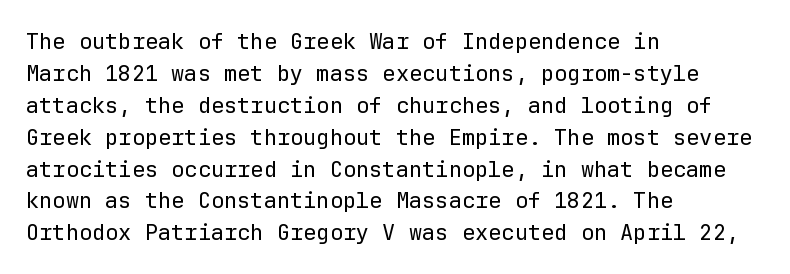
Q: Is the text bold? A: No.
Q: Is the text italic (slanted)? A: No, it is upright.
Q: Is the text underlined? A: No.
Q: How is the paragraph aligned? A: Left-aligned.
Q: Is the spacing between letters normal or unusually wide? A: Normal.
Q: Is the spacing between lines tight, normal or loose? A: Normal.
